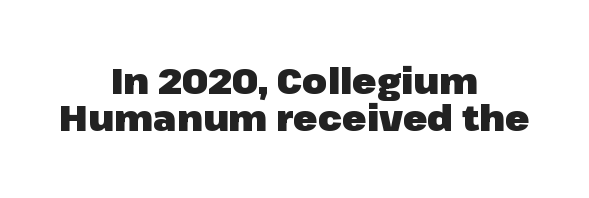
Q: Is the text bold? A: Yes.
Q: Is the text italic (slanted)? A: No, it is upright.
Q: Is the typeface a serif or a sans-serif typeface? A: Sans-serif.
Q: Is the text underlined? A: No.
Q: How is the paragraph aligned? A: Centered.
Q: Is the spacing between letters normal or unusually wide? A: Normal.
Q: Is the spacing between lines tight, normal or loose? A: Tight.
Q: Width (condensed, normal, or wide)? A: Normal.
Q: Stroke contrast? A: Low.
Q: x-height? A: Medium.
Q: Monospaced? A: No.
